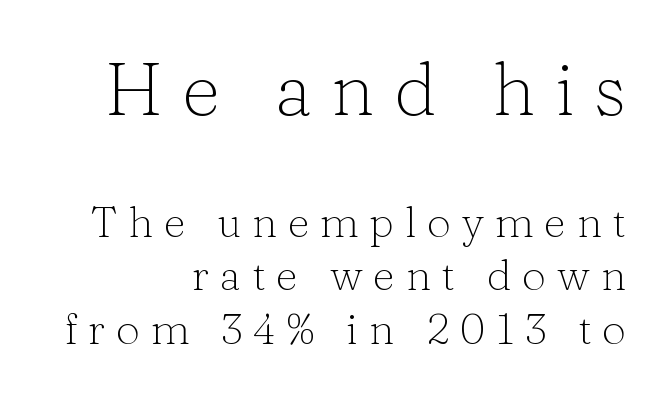
The image shows 75 px light serif type, upright; set right-aligned, line spacing 1.24x, unusually wide letter spacing (+0.25 em), not underlined; the first (top) block is 1.74x larger; low stroke contrast and a medium x-height.
